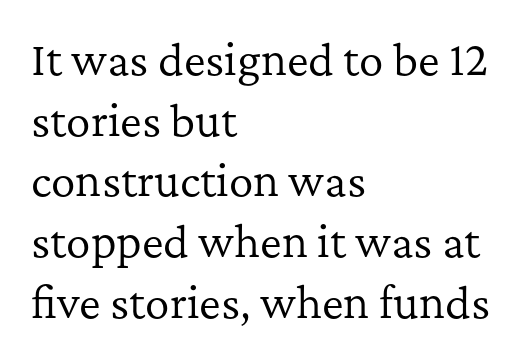
{"serif": "yes", "italic": "no", "bold": "no", "weight": "regular", "width": "normal", "stroke_contrast": "low", "x_height": "medium", "monospaced": "no", "underline": "no", "align": "left", "line_spacing": "normal", "line_spacing_ratio": 1.48, "letter_spacing": "normal", "letter_spacing_em": 0.0, "glyph_px": 41}
